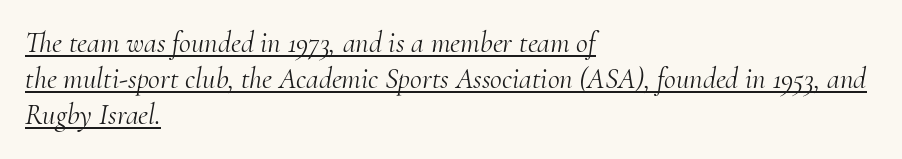
Q: Is the text bold? A: No.
Q: Is the text italic (slanted)? A: Yes, it leans right by about 10 degrees.
Q: Is the typeface a serif or a sans-serif typeface? A: Serif.
Q: Is the text underlined? A: Yes.
Q: How is the paragraph aligned? A: Left-aligned.
Q: Is the spacing between letters normal or unusually wide? A: Normal.
Q: Is the spacing between lines tight, normal or loose? A: Normal.
Q: Width (condensed, normal, or wide)? A: Normal.
Q: Stroke contrast? A: Medium.
Q: x-height? A: Small.
Q: Monospaced? A: No.
